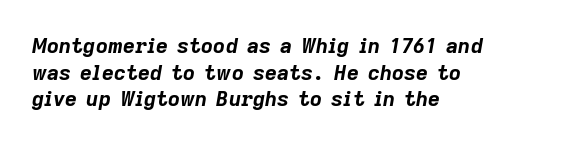
Typographic density is high because the face is bold. Does the lettering tilt? It does — this is italic. Only glyphs here, with clear space below each row. Where is the straight margin? On the left.
